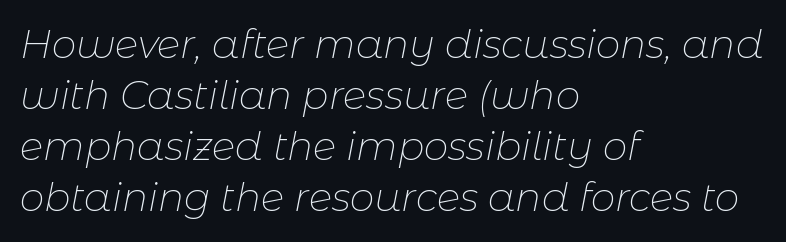
The image shows 39 px thin type, italic (leaning right); set left-aligned, normal line spacing (1.31x), normal letter spacing, not underlined; low stroke contrast and a medium x-height.
